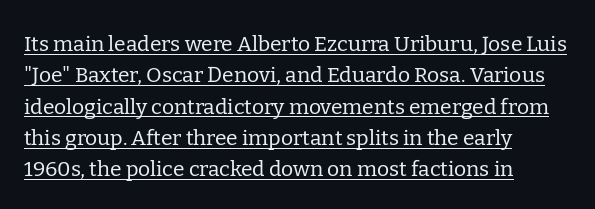
Q: Is the text bold? A: No.
Q: Is the text italic (slanted)? A: No, it is upright.
Q: Is the text underlined? A: Yes.
Q: How is the paragraph aligned? A: Left-aligned.
Q: Is the spacing between letters normal or unusually wide? A: Normal.
Q: Is the spacing between lines tight, normal or loose? A: Normal.
